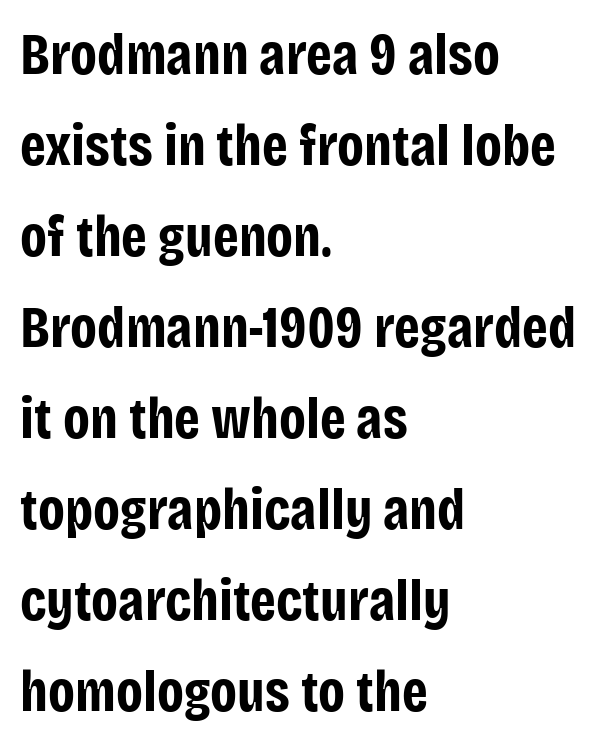
The image shows 58 px bold, condensed sans-serif type, upright; set left-aligned, normal line spacing (1.57x), normal letter spacing, not underlined; low stroke contrast and a large x-height.
